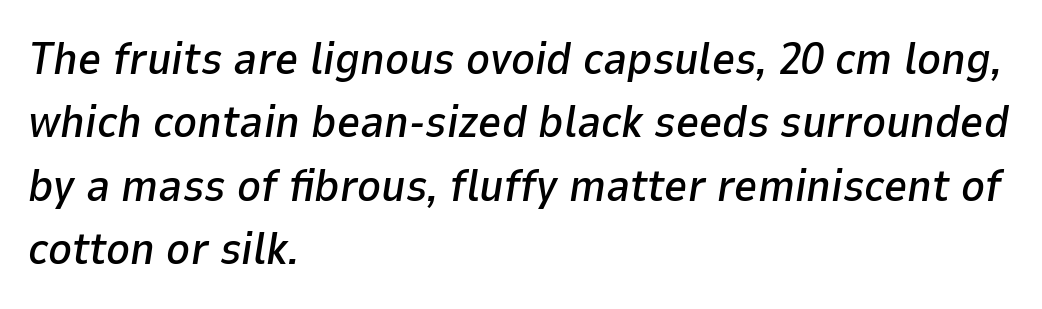
Q: Is the text italic (slanted)? A: Yes, it leans right by about 9 degrees.
Q: Is the text underlined? A: No.
Q: How is the paragraph aligned? A: Left-aligned.
Q: Is the spacing between letters normal or unusually wide? A: Normal.
Q: Is the spacing between lines tight, normal or loose? A: Normal.
Q: Width (condensed, normal, or wide)? A: Normal.
Q: Stroke contrast? A: Low.
Q: x-height? A: Medium.
Q: Monospaced? A: No.
